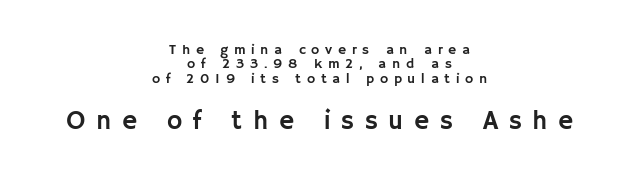
Does extra space separate the letters? Yes, quite a lot of it. A student would call this center alignment; a typographer would say set centered. Posture: straight, roman, zero tilt. These lines huddle together more closely than default settings would place them. Clear beneath every line of the passage. The more generous point size was reserved for the lower chunk.
